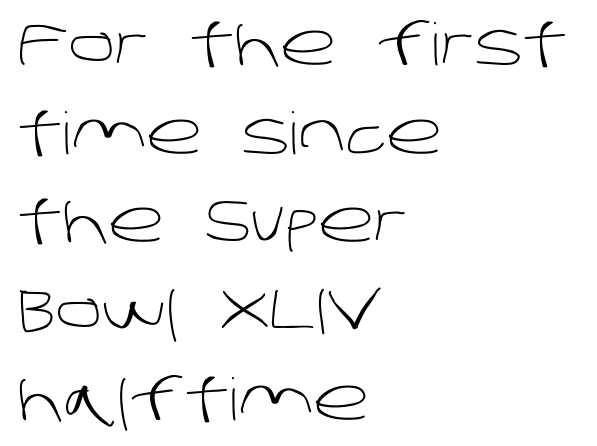
The image shows 58 px light sans-serif type; set left-aligned, normal line spacing (1.53x), normal letter spacing, not underlined; low stroke contrast and a large x-height.
